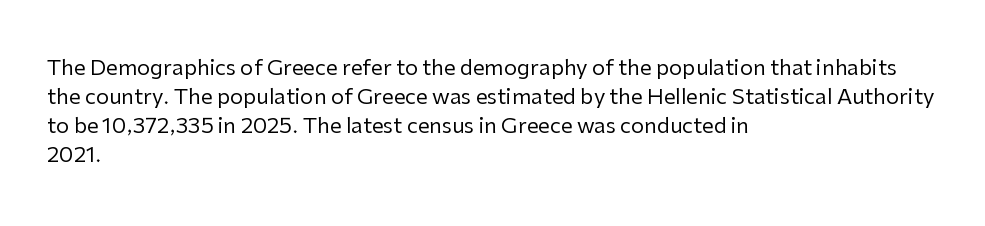
{"italic": "no", "bold": "no", "underline": "no", "align": "left", "line_spacing": "normal", "line_spacing_ratio": 1.38, "letter_spacing": "normal", "letter_spacing_em": 0.0, "glyph_px": 21}
